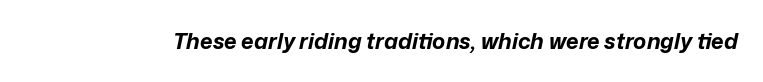
Q: Is the text bold? A: Yes.
Q: Is the text italic (slanted)? A: Yes, it leans right by about 12 degrees.
Q: Is the text underlined? A: No.
Q: Is the spacing between letters normal or unusually wide? A: Normal.
